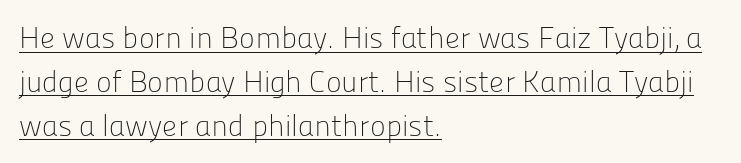
If you drew a line through each stem, it would be perfectly vertical. This is not heavy type; no bold has been used. Each letter's strokes conclude bluntly, with no projecting serifs. This sample has the flowing, uneven cadence of proportional lettering. Students, observe the line beneath the letters — that is underlining.
